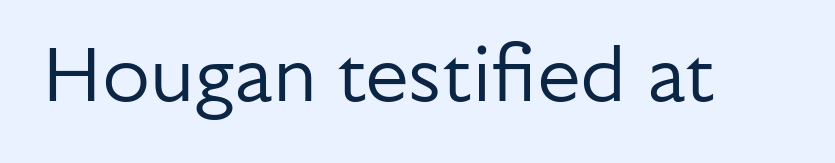
The image shows 78 px regular-weight sans-serif type, upright; set normal letter spacing, not underlined; low stroke contrast and a medium x-height.
